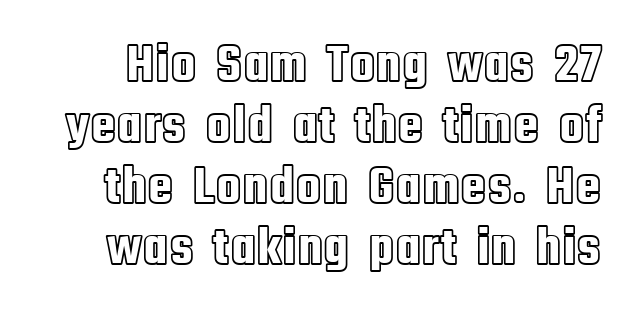
The image shows 54 px condensed type, upright; set tight line spacing (1.13x), normal letter spacing, not underlined; a large x-height.
